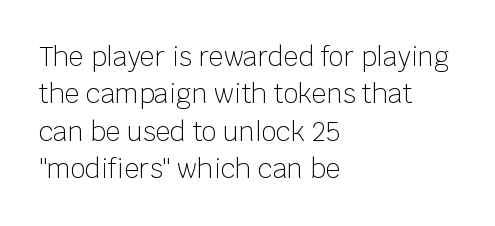
{"italic": "no", "bold": "no", "underline": "no", "align": "left", "line_spacing": "normal", "line_spacing_ratio": 1.44, "letter_spacing": "normal", "letter_spacing_em": 0.0, "glyph_px": 26}
